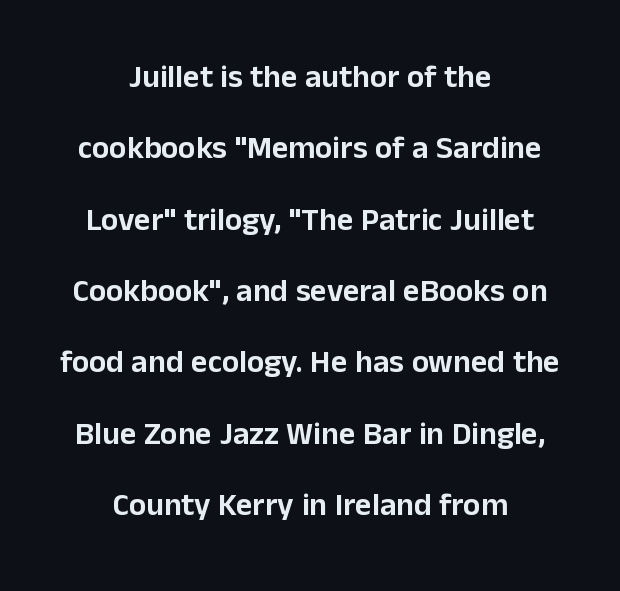
Q: Is the text italic (slanted)? A: No, it is upright.
Q: Is the typeface a serif or a sans-serif typeface? A: Sans-serif.
Q: Is the text underlined? A: No.
Q: How is the paragraph aligned? A: Centered.
Q: Is the spacing between letters normal or unusually wide? A: Normal.
Q: Is the spacing between lines tight, normal or loose? A: Loose.
Q: Width (condensed, normal, or wide)? A: Normal.
Q: Stroke contrast? A: Low.
Q: x-height? A: Medium.
Q: Monospaced? A: No.
